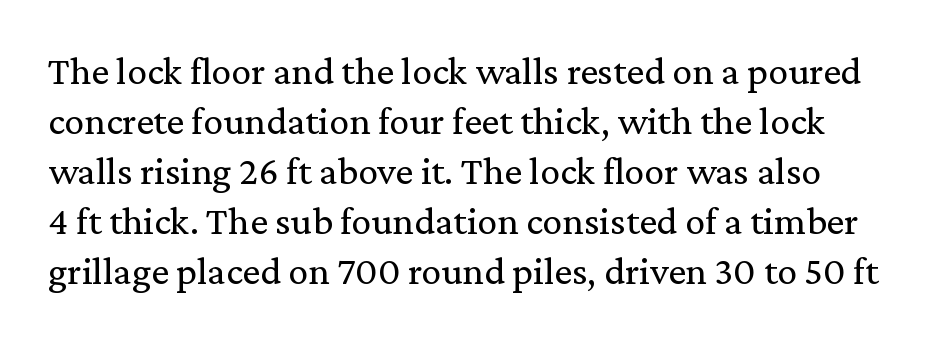
{"serif": "yes", "italic": "no", "bold": "no", "weight": "regular", "width": "normal", "stroke_contrast": "low", "x_height": "medium", "monospaced": "no", "underline": "no", "line_spacing": "normal", "line_spacing_ratio": 1.25, "letter_spacing": "normal", "letter_spacing_em": 0.0, "glyph_px": 40}
